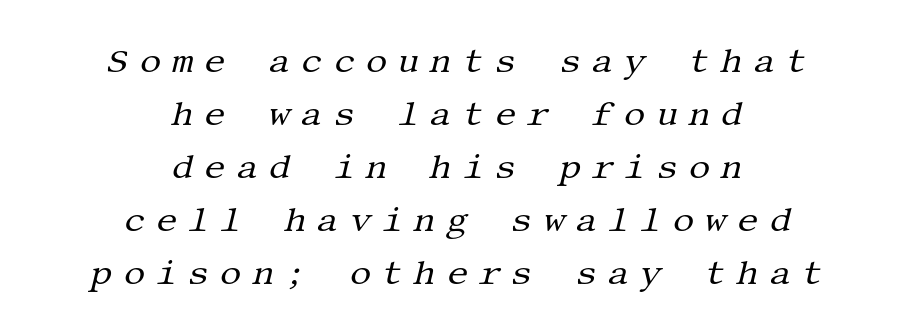
Honestly, the row spacing looks completely unremarkable. Weight: not bold — regular or lighter. Short note: letters widely spaced. These lines are centered, leaving both edges ragged.
